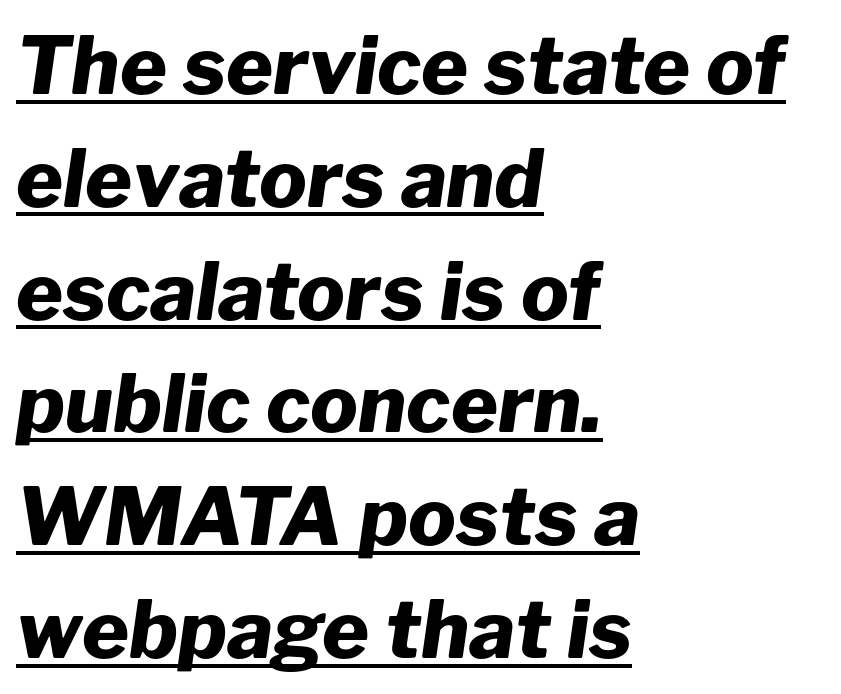
The image shows 80 px heavy type, italic (leaning right); set left-aligned, normal line spacing (1.41x), normal letter spacing, underlined; low stroke contrast and a medium x-height.
